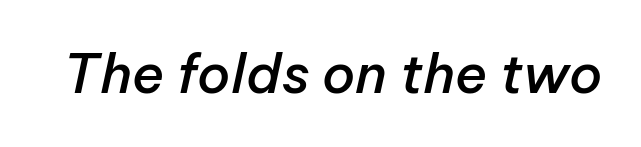
The tracking reads as untouched default to a designer's eye. Quick note: underline off. Do the characters align in a grid? No, the font is proportional. Strokes here are thickened, but only to semibold level.
